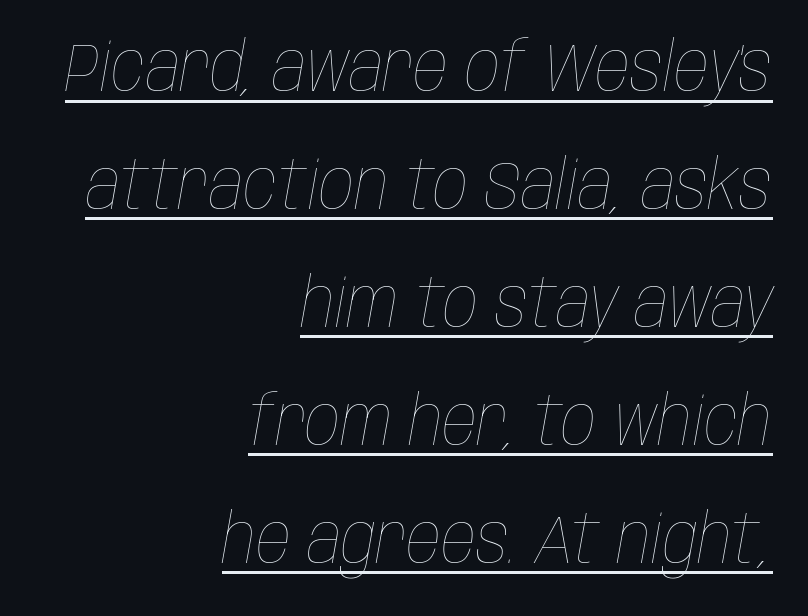
Q: Is the text bold? A: No.
Q: Is the text italic (slanted)? A: Yes, it leans right by about 10 degrees.
Q: Is the text underlined? A: Yes.
Q: How is the paragraph aligned? A: Right-aligned.
Q: Is the spacing between letters normal or unusually wide? A: Normal.
Q: Width (condensed, normal, or wide)? A: Condensed.
Q: Stroke contrast? A: Low.
Q: x-height? A: Large.
Q: Monospaced? A: No.
